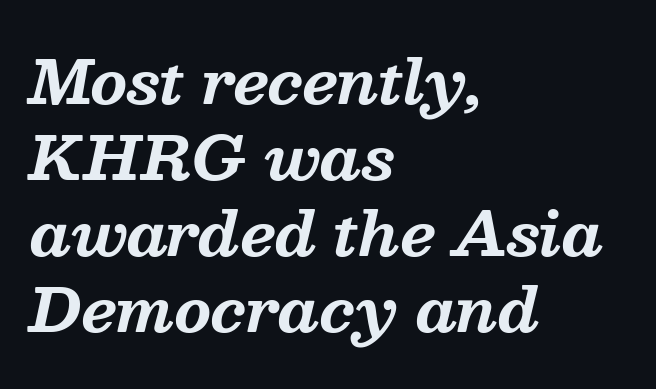
Every character sits at an angle, as italics do. Beneath every word, the page is bare. Teacher's note: observe the even left margin — that is flush-left alignment. Serifs: yes, visible at the terminals of the letterforms. The strokes are fattened all the way to bold.
